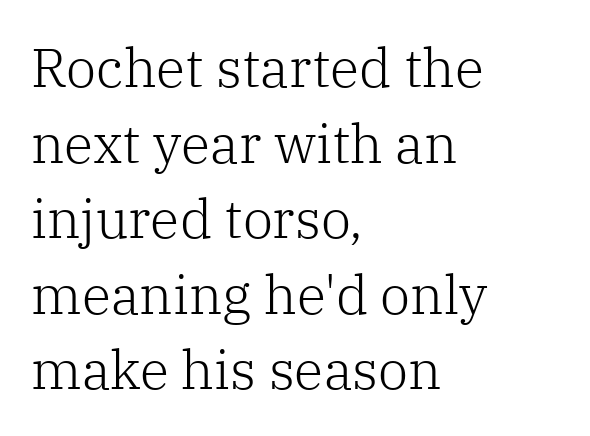
The image shows 54 px light serif type, upright; set left-aligned, normal line spacing (1.4x), normal letter spacing, not underlined; low stroke contrast and a medium x-height.
